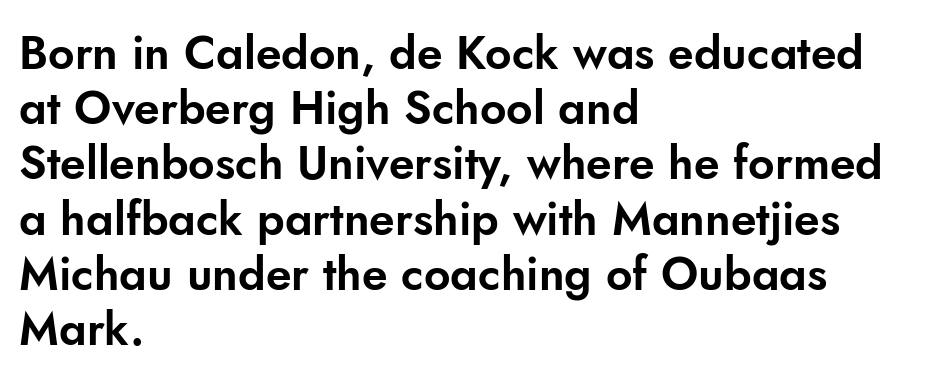
{"serif": "no", "italic": "no", "width": "normal", "stroke_contrast": "low", "x_height": "small", "monospaced": "no", "underline": "no", "align": "left", "line_spacing_ratio": 1.2, "letter_spacing": "normal", "letter_spacing_em": 0.0, "glyph_px": 46}
